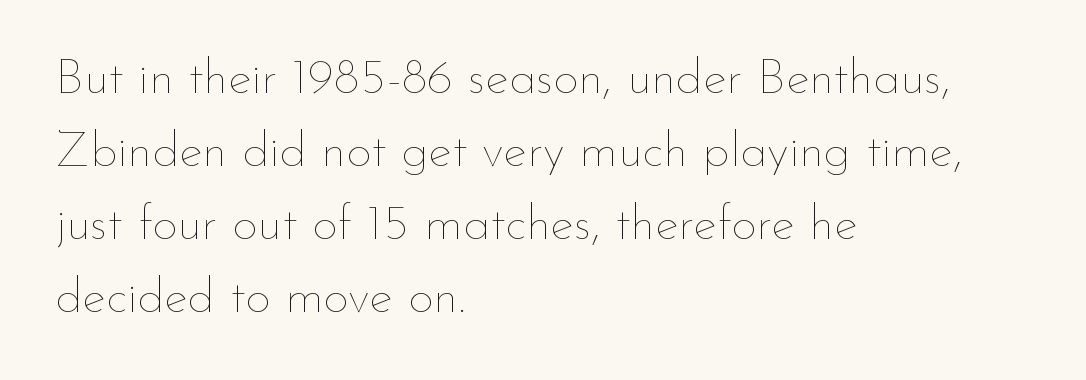
Q: Is the text bold? A: No.
Q: Is the text italic (slanted)? A: No, it is upright.
Q: Is the text underlined? A: No.
Q: How is the paragraph aligned? A: Left-aligned.
Q: Is the spacing between letters normal or unusually wide? A: Normal.
Q: Is the spacing between lines tight, normal or loose? A: Normal.
Q: Width (condensed, normal, or wide)? A: Normal.
Q: Stroke contrast? A: Low.
Q: x-height? A: Small.
Q: Monospaced? A: No.
